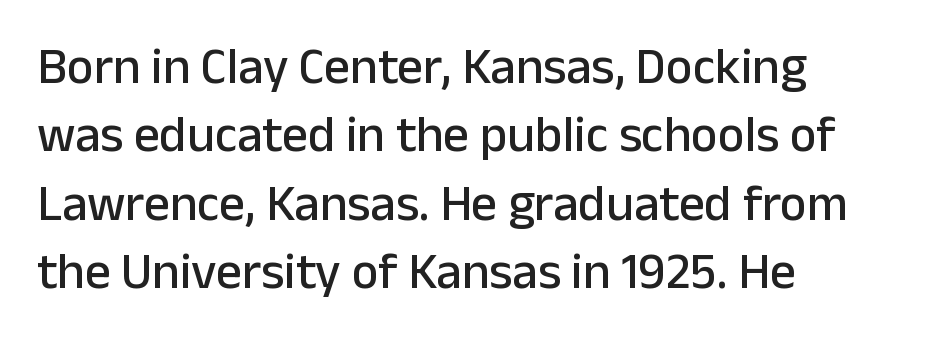
Q: Is the text italic (slanted)? A: No, it is upright.
Q: Is the typeface a serif or a sans-serif typeface? A: Sans-serif.
Q: Is the text underlined? A: No.
Q: How is the paragraph aligned? A: Left-aligned.
Q: Is the spacing between letters normal or unusually wide? A: Normal.
Q: Is the spacing between lines tight, normal or loose? A: Normal.
Q: Width (condensed, normal, or wide)? A: Normal.
Q: Stroke contrast? A: Low.
Q: x-height? A: Medium.
Q: Monospaced? A: No.
